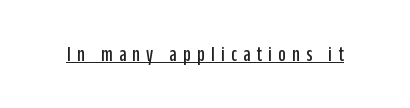
Posture: vertical. Glance below the letters and you will spot a drawn line. Compared with typical body copy, the letter spacing here is much looser.
